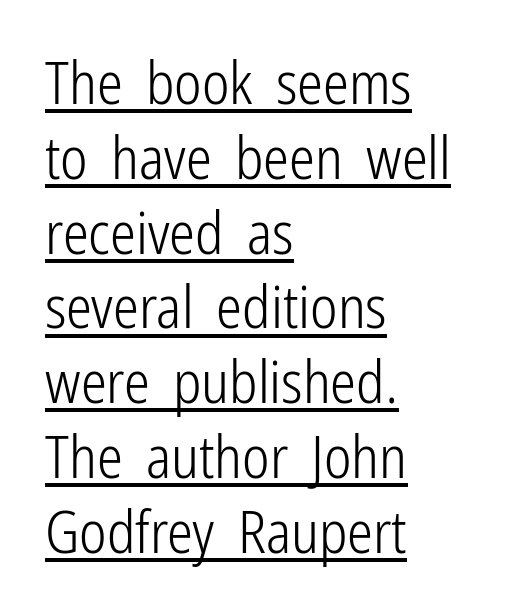
The image shows 58 px light, condensed sans-serif type, upright; set left-aligned, normal line spacing (1.29x), normal letter spacing, underlined; low stroke contrast and a medium x-height.
